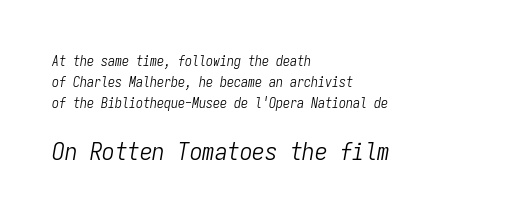
The image shows 25 px text type, italic (leaning right); set left-aligned, normal line spacing (1.51x), normal letter spacing, not underlined; the second (bottom) block is 1.79x larger.
